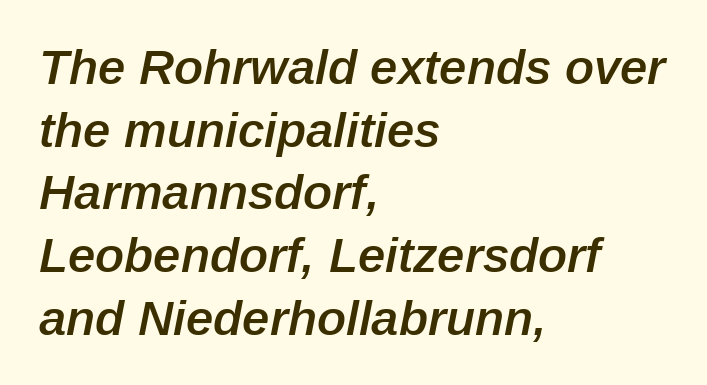
The image shows 49 px semibold type, italic (leaning right); set left-aligned, normal line spacing (1.28x), normal letter spacing, not underlined; low stroke contrast and a medium x-height.
